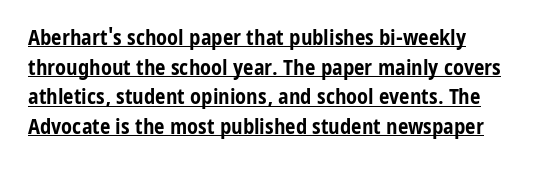
The image shows 21 px bold type, upright; set normal line spacing (1.41x), normal letter spacing, underlined.
